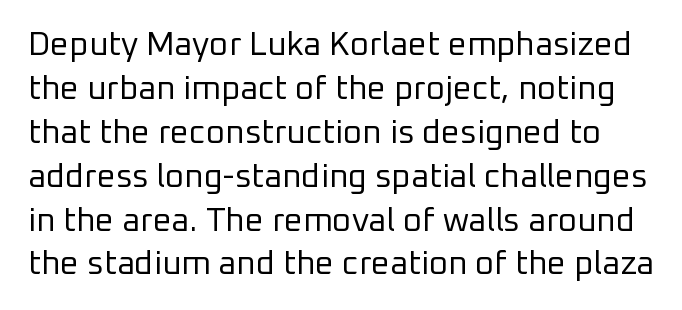
{"serif": "no", "italic": "no", "bold": "no", "weight": "regular", "width": "normal", "stroke_contrast": "low", "x_height": "medium", "monospaced": "no", "underline": "no", "line_spacing": "normal", "line_spacing_ratio": 1.33, "letter_spacing": "normal", "letter_spacing_em": 0.0, "glyph_px": 33}
